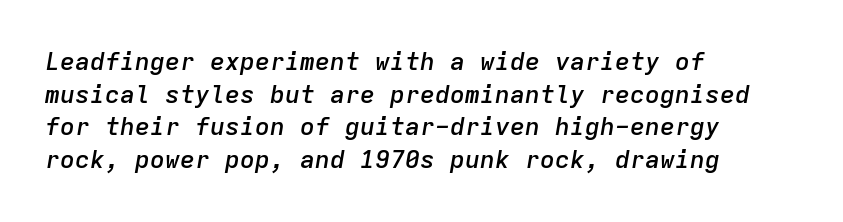
The image shows 25 px text type, italic (leaning right); set left-aligned, normal line spacing (1.31x), normal letter spacing, not underlined.
